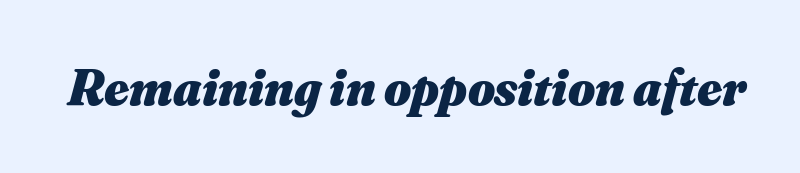
{"bold": "yes", "weight": "heavy", "width": "normal", "stroke_contrast": "medium", "x_height": "small", "monospaced": "no", "underline": "no", "letter_spacing": "normal", "letter_spacing_em": 0.0, "glyph_px": 52}
